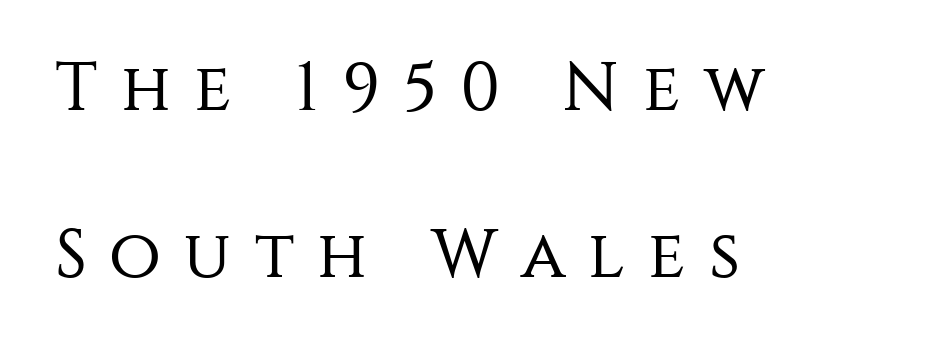
Q: Is the text bold? A: No.
Q: Is the text italic (slanted)? A: No, it is upright.
Q: Is the typeface a serif or a sans-serif typeface? A: Sans-serif.
Q: Is the text underlined? A: No.
Q: How is the paragraph aligned? A: Left-aligned.
Q: Is the spacing between letters normal or unusually wide? A: Unusually wide.
Q: Is the spacing between lines tight, normal or loose? A: Loose.
Q: Width (condensed, normal, or wide)? A: Normal.
Q: Stroke contrast? A: Medium.
Q: x-height? A: Large.
Q: Monospaced? A: No.
